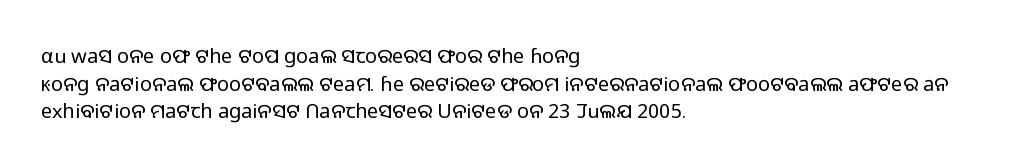
{"italic": "no", "bold": "no", "underline": "no", "align": "left", "line_spacing": "normal", "line_spacing_ratio": 1.38, "letter_spacing": "normal", "letter_spacing_em": 0.0, "glyph_px": 20}
